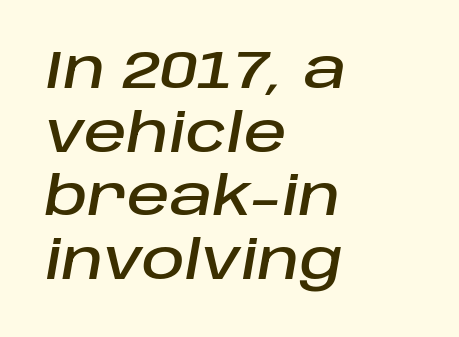
The letters sit at their default tracking, neither squeezed nor spread. This rendering uses left alignment, leaving the right contour irregular. These lines are rendered in a variable-pitch font. Is the type slanted? Yes — the strokes lean at a clear angle. Lines of text with bare space underneath.
